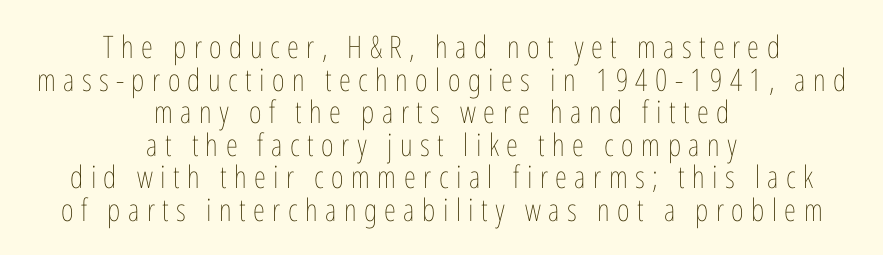
The image shows 31 px thin, condensed type, upright; set centered, tight line spacing (1.05x), unusually wide letter spacing (+0.24 em), not underlined; low stroke contrast and a medium x-height.
